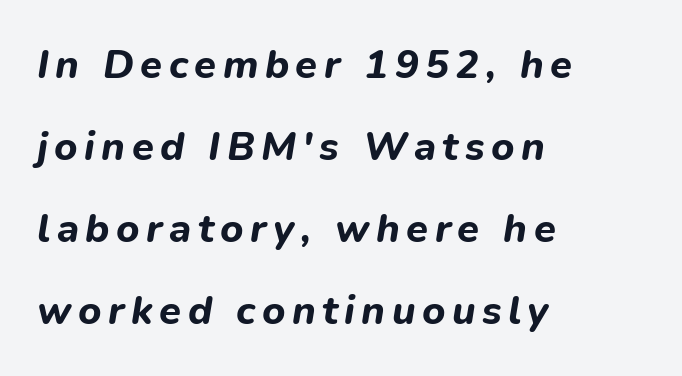
The image shows 40 px bold type, italic (leaning right); set left-aligned, loose line spacing (2.05x), not underlined; low stroke contrast and a medium x-height.
